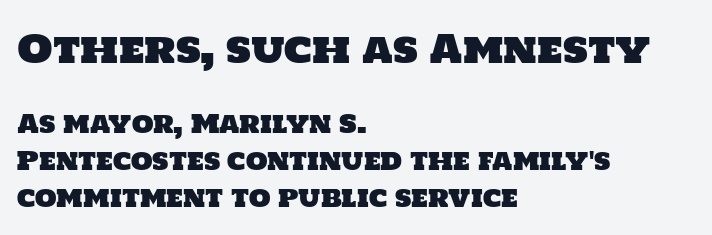
Q: Is the typeface a serif or a sans-serif typeface? A: Sans-serif.
Q: Is the text underlined? A: No.
Q: How is the paragraph aligned? A: Left-aligned.
Q: Is the spacing between letters normal or unusually wide? A: Normal.
Q: Is the spacing between lines tight, normal or loose? A: Normal.
Q: Which block of text is set in a larger size, the first (top) or the second (bottom)? A: The first (top) one.
Q: Width (condensed, normal, or wide)? A: Normal.
Q: Stroke contrast? A: Low.
Q: x-height? A: Large.
Q: Monospaced? A: No.
